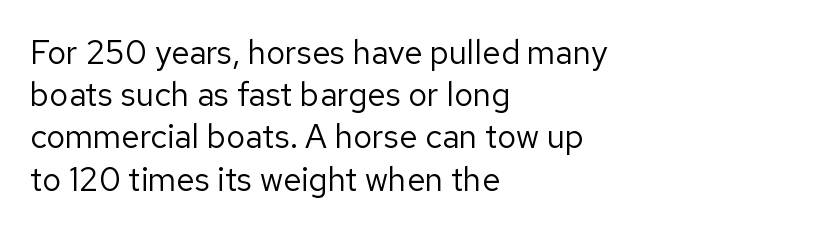
Q: Is the text bold? A: No.
Q: Is the text italic (slanted)? A: No, it is upright.
Q: Is the typeface a serif or a sans-serif typeface? A: Sans-serif.
Q: Is the text underlined? A: No.
Q: How is the paragraph aligned? A: Left-aligned.
Q: Is the spacing between letters normal or unusually wide? A: Normal.
Q: Is the spacing between lines tight, normal or loose? A: Normal.
Q: Width (condensed, normal, or wide)? A: Normal.
Q: Stroke contrast? A: Low.
Q: x-height? A: Medium.
Q: Monospaced? A: No.
